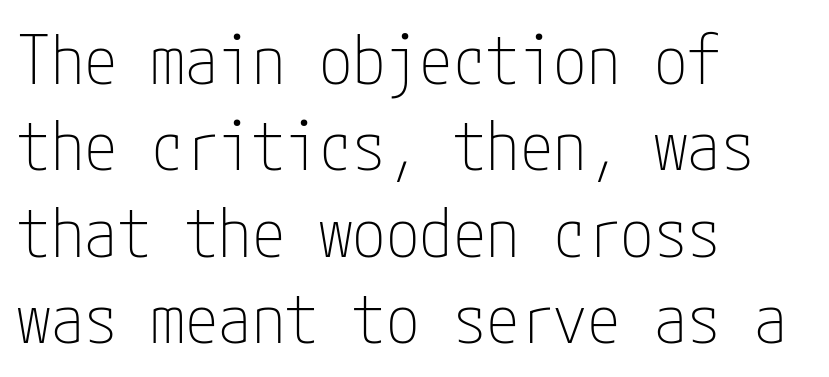
Characters remain perfectly vertical along every line. If you drew a ruler down the left edge, every line would touch it. A clean baseline with only descenders dipping below it. Counters stay open thanks to moderate or lighter strokes. Short note: letters normally spaced. Whoever set this chose a conventional vertical rhythm.
